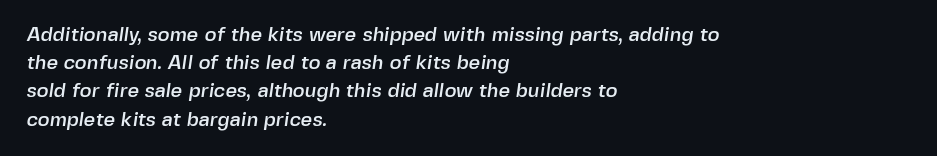
Q: Is the text underlined? A: No.
Q: How is the paragraph aligned? A: Left-aligned.
Q: Is the spacing between letters normal or unusually wide? A: Normal.
Q: Is the spacing between lines tight, normal or loose? A: Normal.
